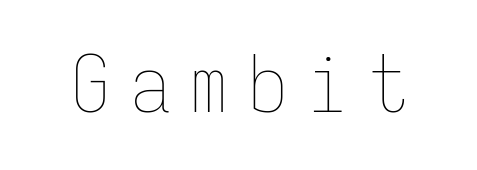
Substantial extra tracking has been applied to these lines. No word sits above an underline. Summary of weight: not heavy and not bold. Rendered with straight, roman letterforms.
